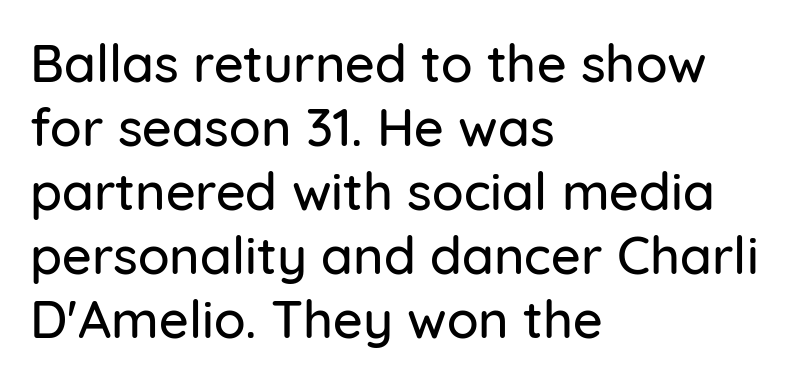
This is sans-serif lettering, the kind often seen on screens and signage. Caption: multi-line text, flush left, ragged right. No word sits above an underline. Posture: straight, roman, zero tilt. The face used here is proportionally spaced, like ordinary book or web type. Letter spacing: default.
